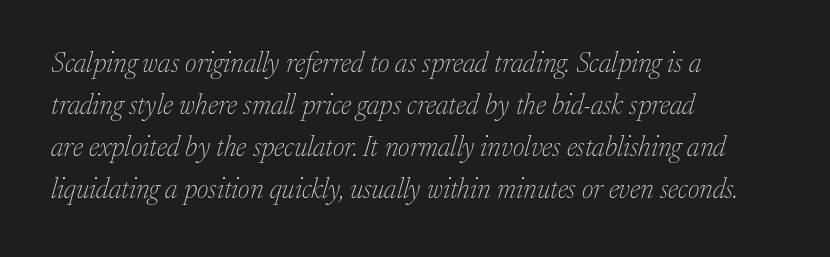
Q: Is the text bold? A: No.
Q: Is the text italic (slanted)? A: Yes, it leans right by about 17 degrees.
Q: Is the typeface a serif or a sans-serif typeface? A: Serif.
Q: Is the text underlined? A: No.
Q: How is the paragraph aligned? A: Left-aligned.
Q: Is the spacing between letters normal or unusually wide? A: Normal.
Q: Is the spacing between lines tight, normal or loose? A: Normal.
Q: Width (condensed, normal, or wide)? A: Normal.
Q: Stroke contrast? A: Low.
Q: x-height? A: Medium.
Q: Monospaced? A: No.
